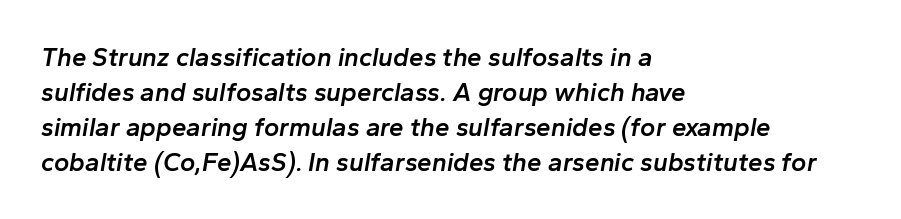
Glyph-to-glyph distance matches everyday printed text. The passage shown stacks its lines at a standard gap. You can tell it's italic because the verticals aren't actually vertical. Horizontal alignment here is leftward, the default for most running prose. The font is running at a semibold setting, under full bold.
